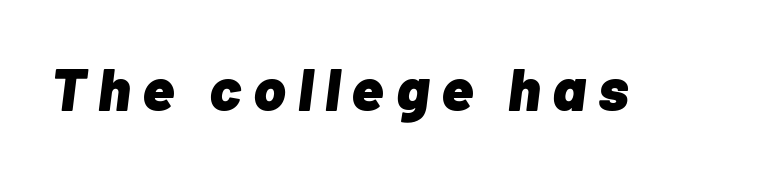
Q: Is the text bold? A: Yes.
Q: Is the text italic (slanted)? A: Yes, it leans right by about 7 degrees.
Q: Is the text underlined? A: No.
Q: Is the spacing between letters normal or unusually wide? A: Unusually wide.
Q: Width (condensed, normal, or wide)? A: Normal.
Q: Stroke contrast? A: Low.
Q: x-height? A: Medium.
Q: Monospaced? A: No.
